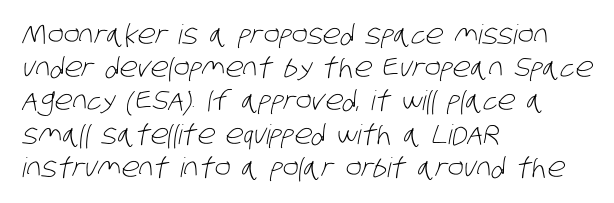
Q: Is the text bold? A: No.
Q: Is the text underlined? A: No.
Q: How is the paragraph aligned? A: Left-aligned.
Q: Is the spacing between letters normal or unusually wide? A: Normal.
